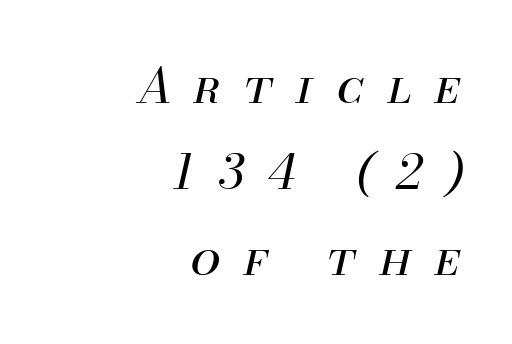
Plain, unruled lines of type. Proportional: the letters do not fall into vertical columns. Teacher's note: observe the even right margin — that is flush-right alignment. The letters are spread apart with noticeably loose tracking.
